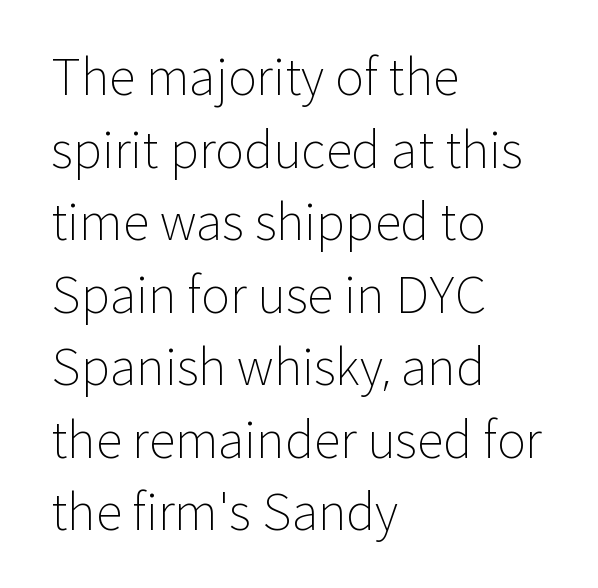
The image shows 49 px light sans-serif type, upright; set left-aligned, normal line spacing (1.48x), normal letter spacing, not underlined; low stroke contrast and a medium x-height.
